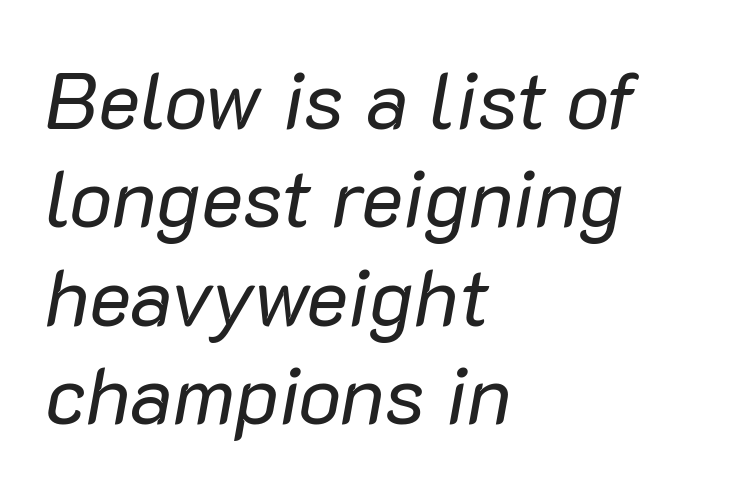
Q: Is the text bold? A: No.
Q: Is the text italic (slanted)? A: Yes, it leans right by about 10 degrees.
Q: Is the text underlined? A: No.
Q: How is the paragraph aligned? A: Left-aligned.
Q: Is the spacing between letters normal or unusually wide? A: Normal.
Q: Width (condensed, normal, or wide)? A: Normal.
Q: Stroke contrast? A: Low.
Q: x-height? A: Medium.
Q: Monospaced? A: No.
